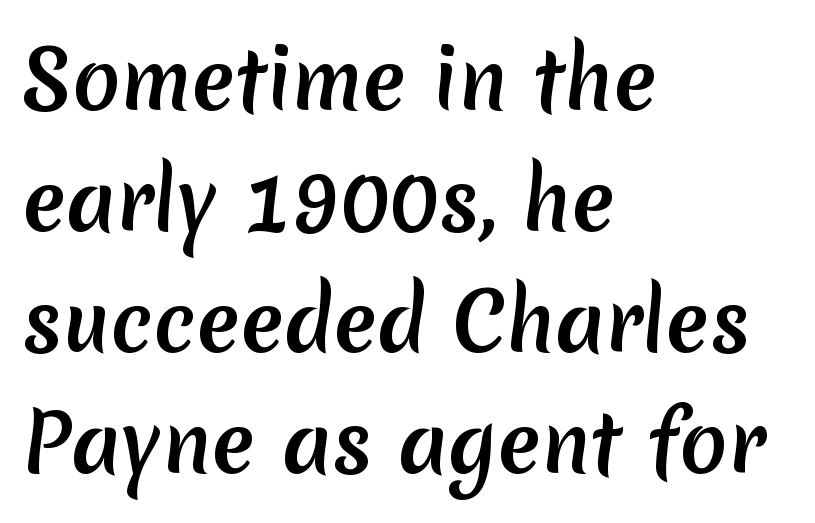
{"serif": "no", "width": "normal", "stroke_contrast": "medium", "x_height": "medium", "monospaced": "no", "underline": "no", "align": "left", "line_spacing": "normal", "line_spacing_ratio": 1.53, "letter_spacing": "normal", "letter_spacing_em": 0.0, "glyph_px": 79}
